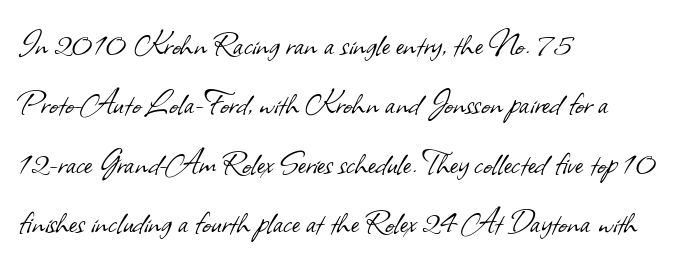
The image shows 38 px light sans-serif type; set left-aligned, normal line spacing (1.56x), normal letter spacing, not underlined; low stroke contrast and a small x-height.
